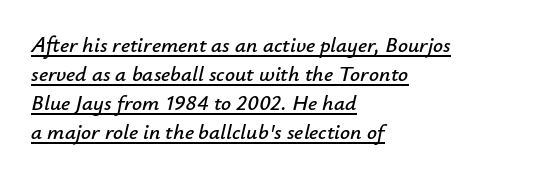
Casual observation: everything's shoved over to the left. The leading is moderate, giving the passage an even texture. Observe the lean: these are italic letterforms. Caption: standard tracking, unaltered.
